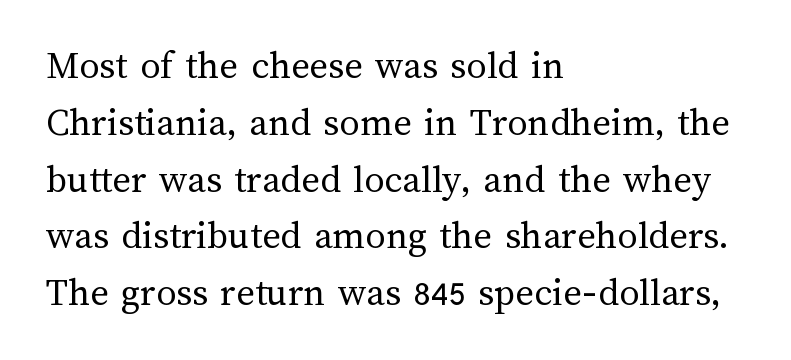
The image shows 40 px regular-weight type, upright; set left-aligned, normal line spacing (1.42x), normal letter spacing, not underlined; medium stroke contrast and a medium x-height.
